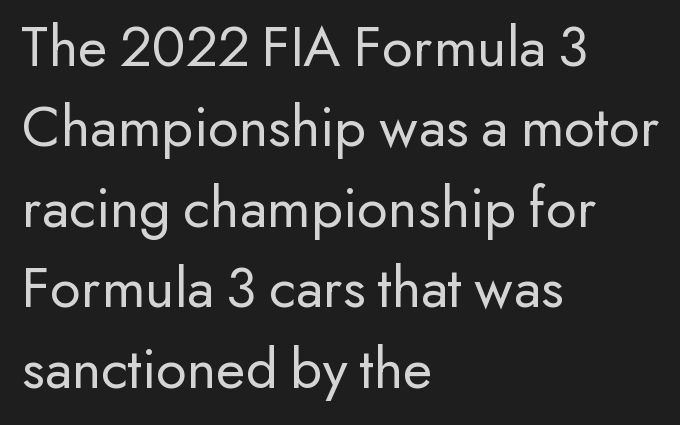
{"serif": "no", "italic": "no", "bold": "no", "weight": "regular", "width": "normal", "stroke_contrast": "low", "x_height": "small", "monospaced": "no", "underline": "no", "align": "left", "line_spacing": "normal", "line_spacing_ratio": 1.34, "letter_spacing": "normal", "letter_spacing_em": 0.0, "glyph_px": 60}
